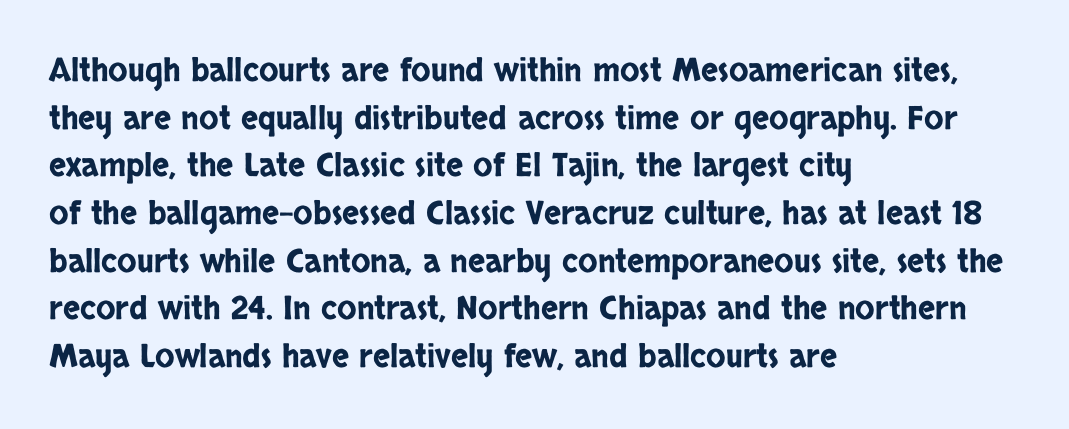
Q: Is the text italic (slanted)? A: No, it is upright.
Q: Is the typeface a serif or a sans-serif typeface? A: Sans-serif.
Q: Is the text underlined? A: No.
Q: How is the paragraph aligned? A: Left-aligned.
Q: Is the spacing between letters normal or unusually wide? A: Normal.
Q: Is the spacing between lines tight, normal or loose? A: Normal.
Q: Width (condensed, normal, or wide)? A: Condensed.
Q: Stroke contrast? A: Low.
Q: x-height? A: Large.
Q: Monospaced? A: No.
